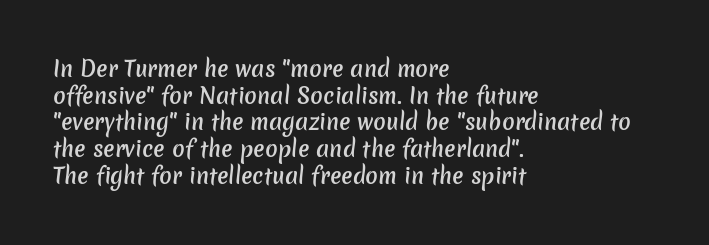
The image shows 21 px text type; set left-aligned, normal line spacing (1.27x), normal letter spacing, not underlined.
